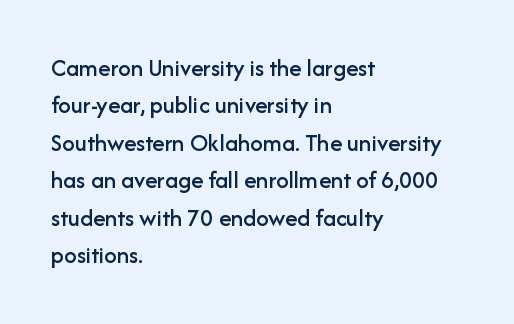
{"italic": "no", "underline": "no", "align": "left", "line_spacing": "normal", "line_spacing_ratio": 1.5, "letter_spacing": "normal", "letter_spacing_em": 0.0, "glyph_px": 25}
